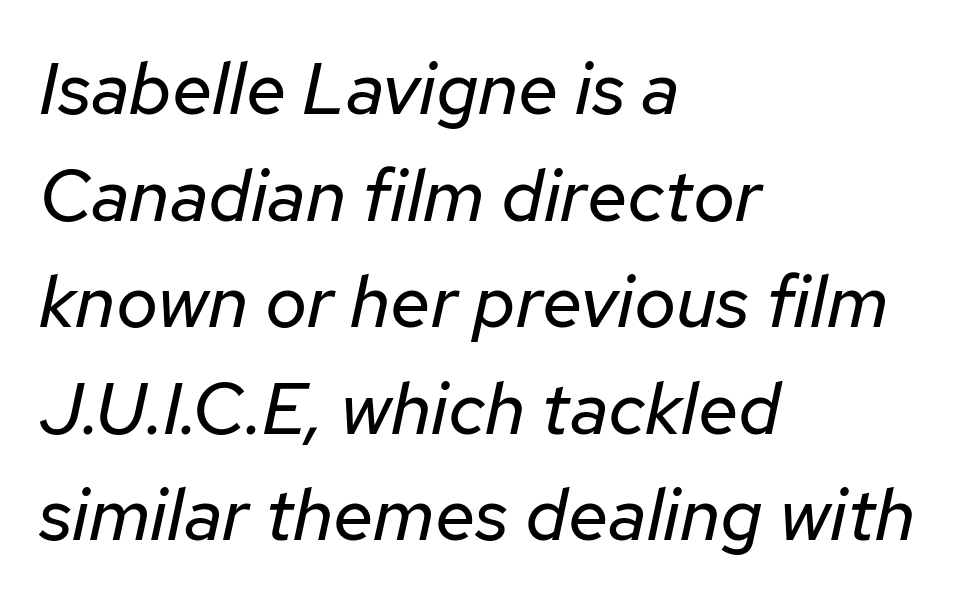
Q: Is the text bold? A: No.
Q: Is the text italic (slanted)? A: Yes, it leans right by about 12 degrees.
Q: Is the text underlined? A: No.
Q: How is the paragraph aligned? A: Left-aligned.
Q: Is the spacing between letters normal or unusually wide? A: Normal.
Q: Is the spacing between lines tight, normal or loose? A: Normal.
Q: Width (condensed, normal, or wide)? A: Normal.
Q: Stroke contrast? A: Low.
Q: x-height? A: Medium.
Q: Monospaced? A: No.
